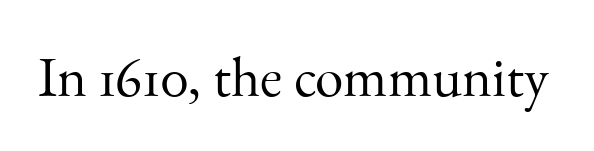
Q: Is the text bold? A: No.
Q: Is the text italic (slanted)? A: No, it is upright.
Q: Is the typeface a serif or a sans-serif typeface? A: Serif.
Q: Is the text underlined? A: No.
Q: Is the spacing between letters normal or unusually wide? A: Normal.
Q: Width (condensed, normal, or wide)? A: Normal.
Q: Stroke contrast? A: Medium.
Q: x-height? A: Small.
Q: Monospaced? A: No.
